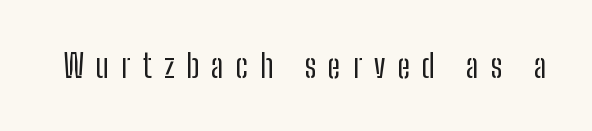
Q: Is the text bold? A: No.
Q: Is the text italic (slanted)? A: No, it is upright.
Q: Is the typeface a serif or a sans-serif typeface? A: Sans-serif.
Q: Is the text underlined? A: No.
Q: Is the spacing between letters normal or unusually wide? A: Unusually wide.
Q: Width (condensed, normal, or wide)? A: Condensed.
Q: Stroke contrast? A: Low.
Q: x-height? A: Medium.
Q: Monospaced? A: No.
